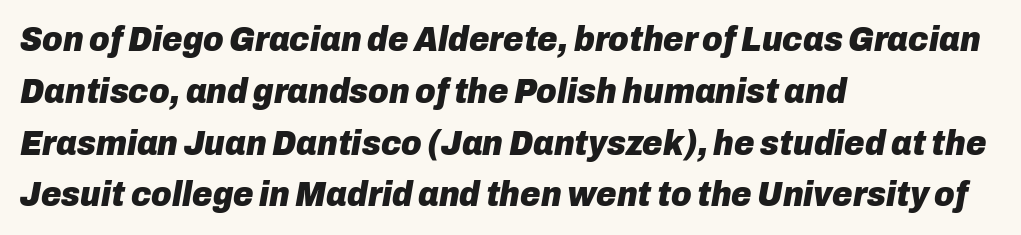
{"italic": "yes", "lean": "right", "slant_degrees": 10, "bold": "yes", "weight": "heavy", "width": "normal", "stroke_contrast": "low", "x_height": "medium", "monospaced": "no", "underline": "no", "align": "left", "line_spacing": "normal", "line_spacing_ratio": 1.48, "letter_spacing": "normal", "letter_spacing_em": 0.0, "glyph_px": 35}
